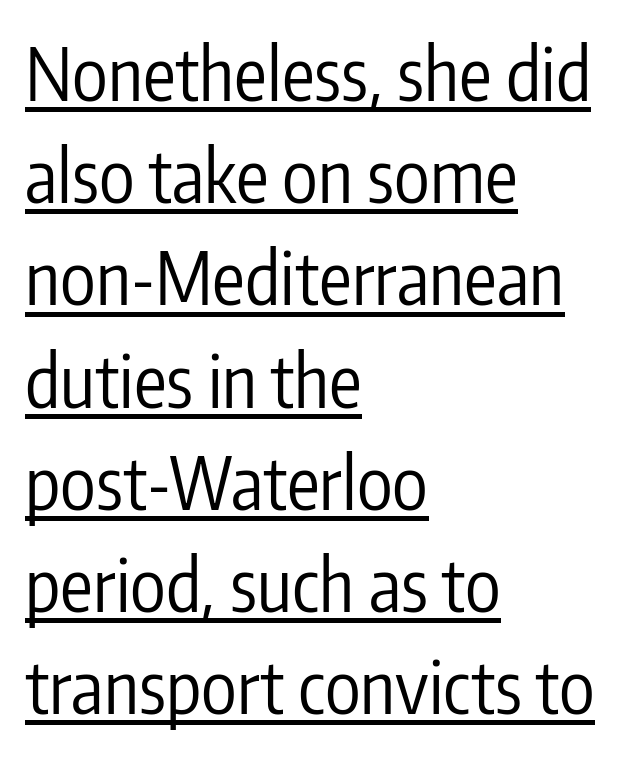
The image shows 73 px regular-weight, condensed sans-serif type, upright; set left-aligned, normal line spacing (1.4x), normal letter spacing, underlined; low stroke contrast and a medium x-height.
